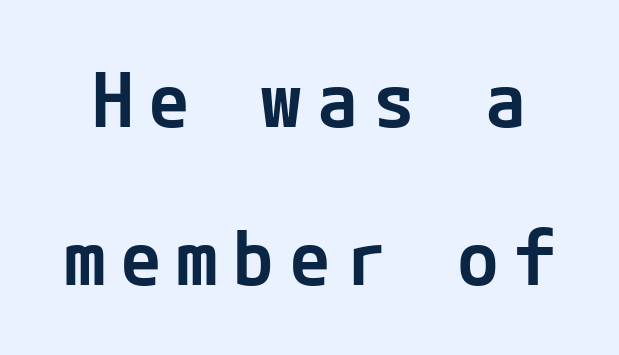
The image shows 76 px semibold sans-serif type, upright; set loose line spacing (2.08x), not underlined; low stroke contrast and a medium x-height.
